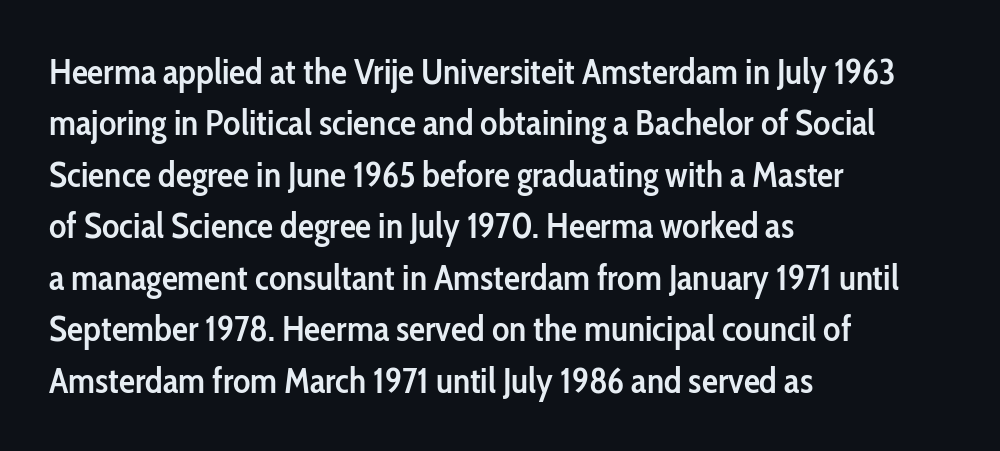
The image shows 36 px semibold, condensed sans-serif type, upright; set left-aligned, normal line spacing (1.43x), normal letter spacing, not underlined; low stroke contrast and a medium x-height.
